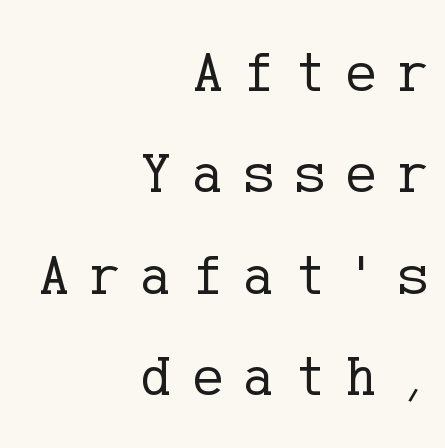
{"serif": "yes", "italic": "no", "bold": "no", "weight": "regular", "width": "normal", "stroke_contrast": "low", "x_height": "medium", "underline": "no", "align": "right", "line_spacing_ratio": 1.78, "letter_spacing": "wide", "letter_spacing_em": 0.37, "glyph_px": 57}
